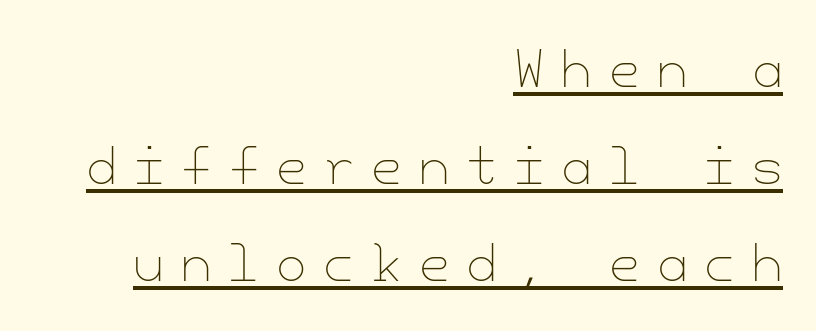
Vertical spacing — loose. The passage shown is not bold in any degree. These lines were composed using upright roman letters. Each line of the rendering has a horizontal stroke beneath the glyphs.
